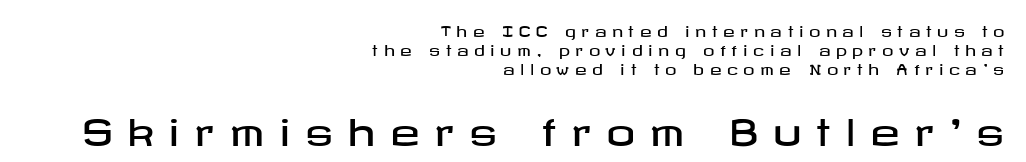
The image shows 36 px wide sans-serif type, upright; set right-aligned, normal line spacing (1.36x), unusually wide letter spacing (+0.4 em), not underlined; the second (bottom) block is 2.57x larger; low stroke contrast and a medium x-height.
